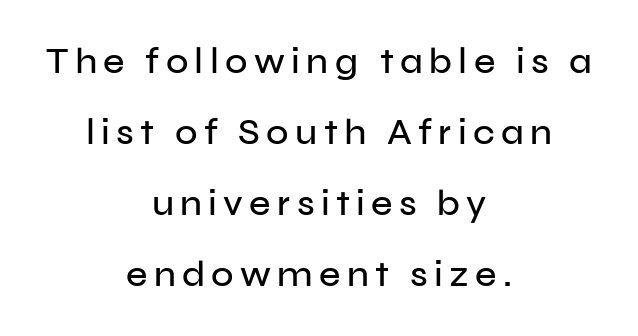
Q: Is the text italic (slanted)? A: No, it is upright.
Q: Is the typeface a serif or a sans-serif typeface? A: Sans-serif.
Q: Is the text underlined? A: No.
Q: How is the paragraph aligned? A: Centered.
Q: Is the spacing between lines tight, normal or loose? A: Loose.
Q: Width (condensed, normal, or wide)? A: Normal.
Q: Stroke contrast? A: Low.
Q: x-height? A: Medium.
Q: Monospaced? A: No.
